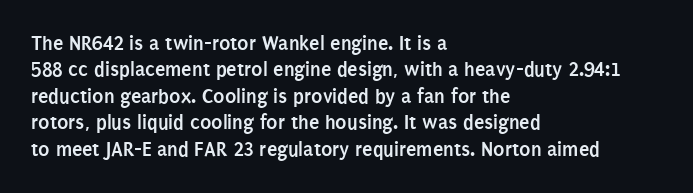
{"italic": "no", "bold": "yes", "underline": "no", "align": "left", "line_spacing": "normal", "line_spacing_ratio": 1.26, "letter_spacing": "normal", "letter_spacing_em": 0.0, "glyph_px": 21}
